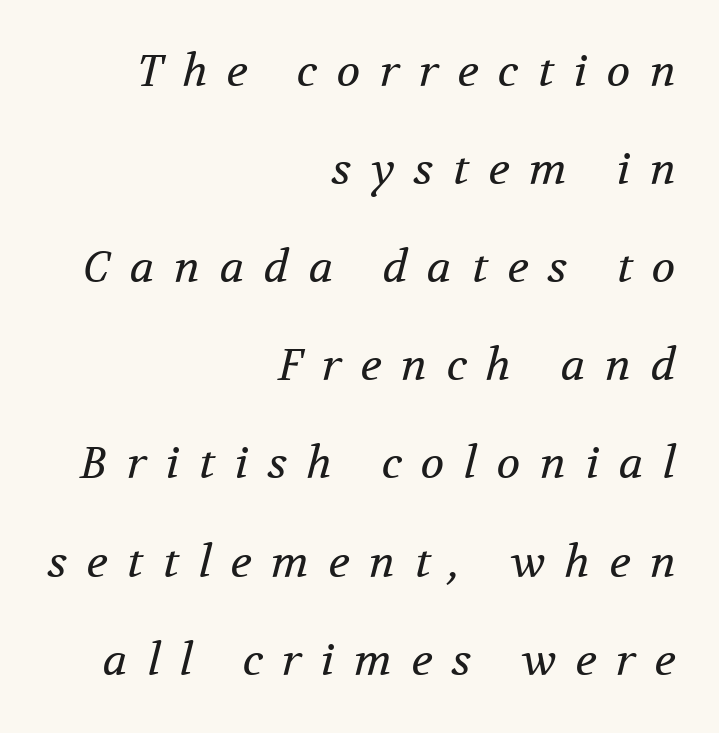
The image shows 44 px regular-weight serif type, italic (leaning right); set right-aligned, loose line spacing (2.23x), unusually wide letter spacing (+0.44 em), not underlined; medium stroke contrast and a medium x-height.
